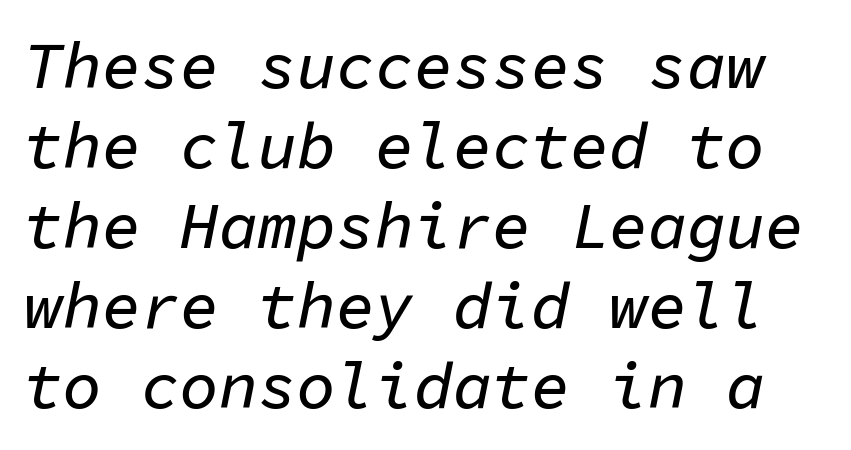
{"italic": "yes", "lean": "right", "slant_degrees": 11, "width": "normal", "stroke_contrast": "low", "x_height": "medium", "monospaced": "yes", "underline": "no", "line_spacing_ratio": 1.23, "letter_spacing": "normal", "letter_spacing_em": 0.0, "glyph_px": 65}
